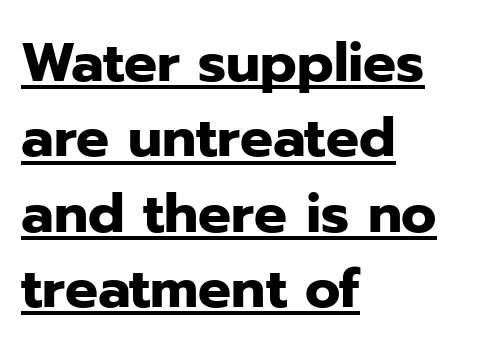
{"serif": "no", "italic": "no", "bold": "yes", "weight": "heavy", "width": "normal", "stroke_contrast": "low", "x_height": "medium", "monospaced": "no", "underline": "yes", "align": "left", "line_spacing": "normal", "line_spacing_ratio": 1.37, "letter_spacing": "normal", "letter_spacing_em": 0.0, "glyph_px": 55}
